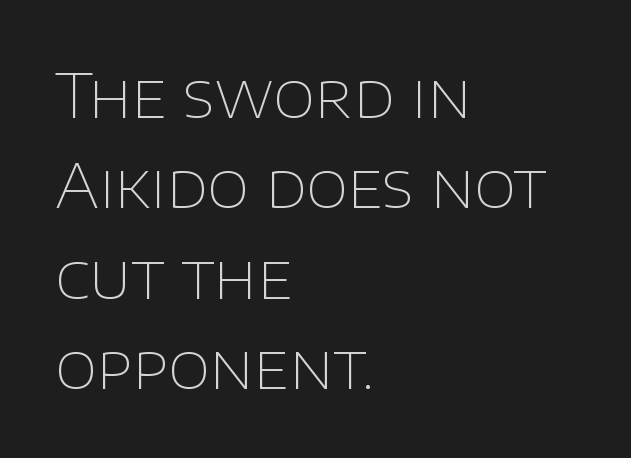
{"serif": "no", "italic": "no", "bold": "no", "weight": "thin", "width": "normal", "stroke_contrast": "low", "x_height": "large", "monospaced": "no", "underline": "no", "align": "left", "line_spacing": "normal", "line_spacing_ratio": 1.48, "letter_spacing": "normal", "letter_spacing_em": 0.0, "glyph_px": 61}
